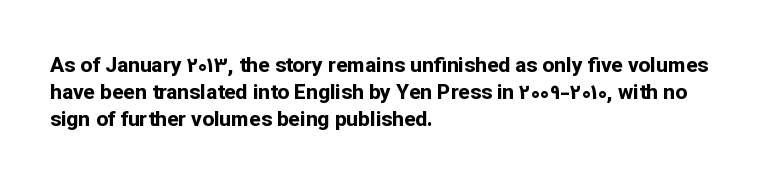
{"italic": "no", "bold": "yes", "underline": "no", "align": "left", "line_spacing": "normal", "line_spacing_ratio": 1.29, "letter_spacing": "normal", "letter_spacing_em": 0.0, "glyph_px": 21}
